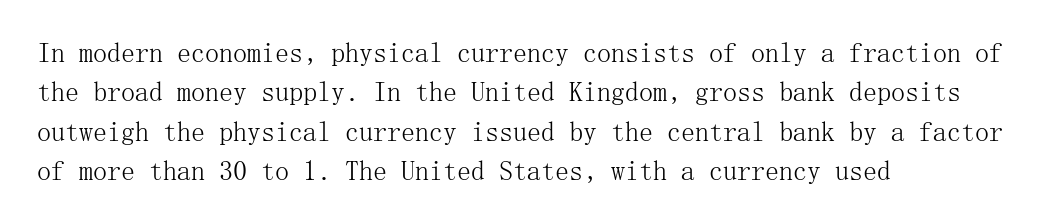
Q: Is the text bold? A: No.
Q: Is the text italic (slanted)? A: No, it is upright.
Q: Is the typeface a serif or a sans-serif typeface? A: Serif.
Q: Is the text underlined? A: No.
Q: How is the paragraph aligned? A: Left-aligned.
Q: Is the spacing between letters normal or unusually wide? A: Normal.
Q: Is the spacing between lines tight, normal or loose? A: Normal.
Q: Width (condensed, normal, or wide)? A: Normal.
Q: Stroke contrast? A: Medium.
Q: x-height? A: Medium.
